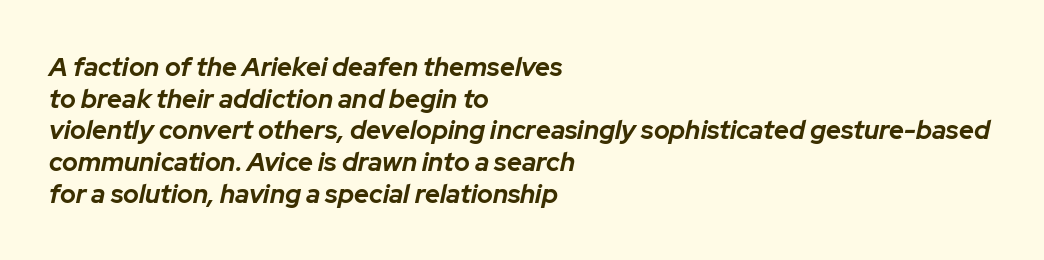
{"italic": "yes", "lean": "right", "slant_degrees": 12, "bold": "yes", "underline": "no", "align": "left", "line_spacing_ratio": 1.22, "letter_spacing": "normal", "letter_spacing_em": 0.0, "glyph_px": 26}
